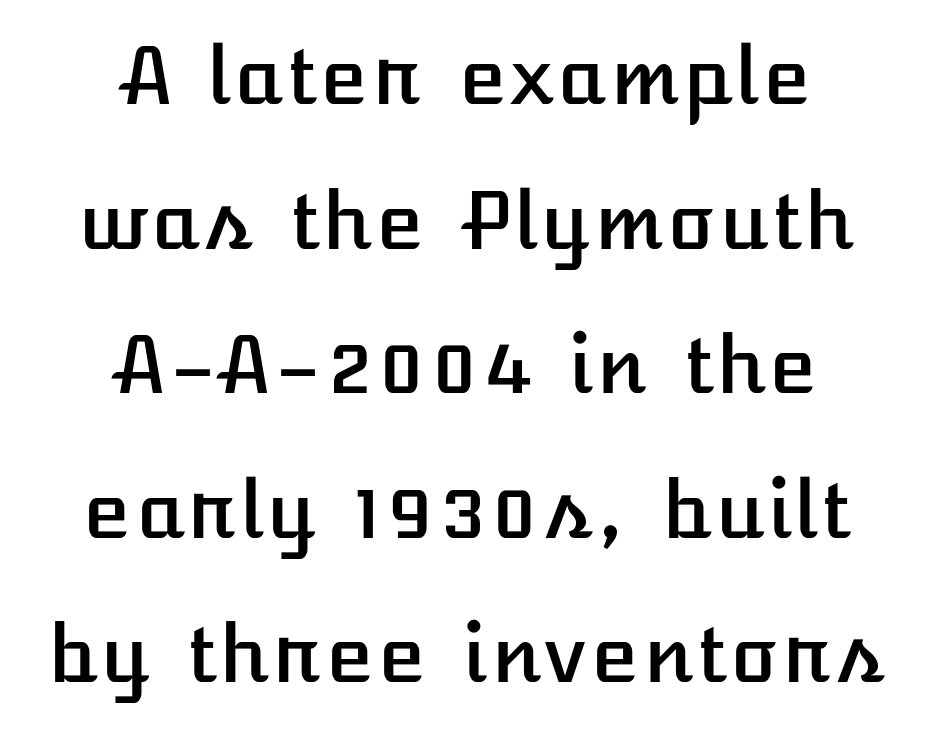
Q: Is the text italic (slanted)? A: No, it is upright.
Q: Is the text underlined? A: No.
Q: How is the paragraph aligned? A: Centered.
Q: Is the spacing between letters normal or unusually wide? A: Normal.
Q: Width (condensed, normal, or wide)? A: Normal.
Q: Stroke contrast? A: Low.
Q: x-height? A: Medium.
